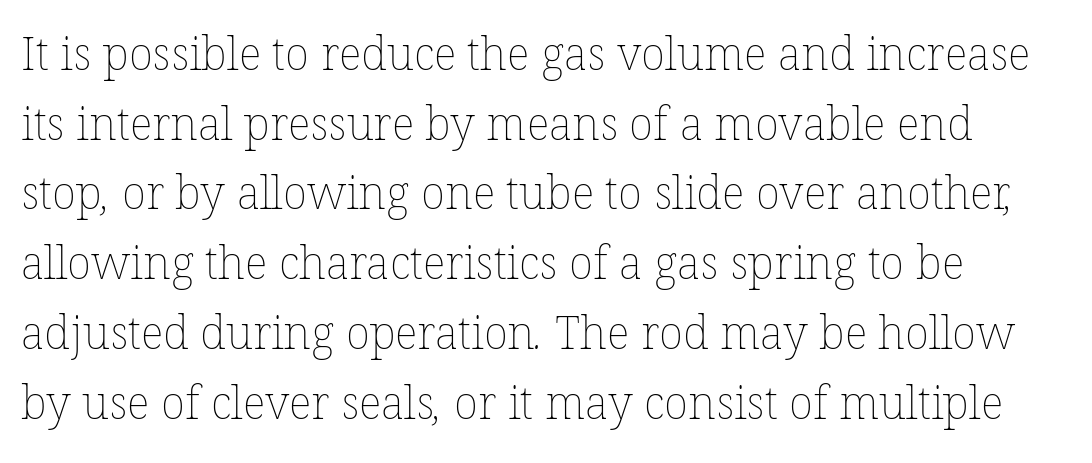
{"bold": "no", "weight": "thin", "width": "normal", "stroke_contrast": "low", "x_height": "medium", "monospaced": "no", "underline": "no", "align": "left", "line_spacing": "normal", "line_spacing_ratio": 1.55, "letter_spacing": "normal", "letter_spacing_em": 0.0, "glyph_px": 45}
